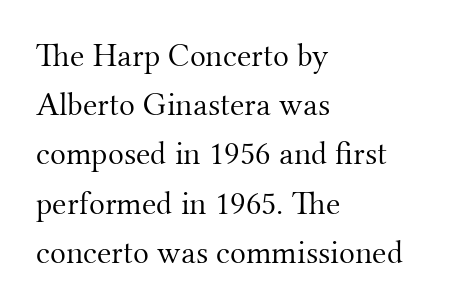
The image shows 33 px light serif type, upright; set left-aligned, normal line spacing (1.49x), normal letter spacing, not underlined; medium stroke contrast and a small x-height.
